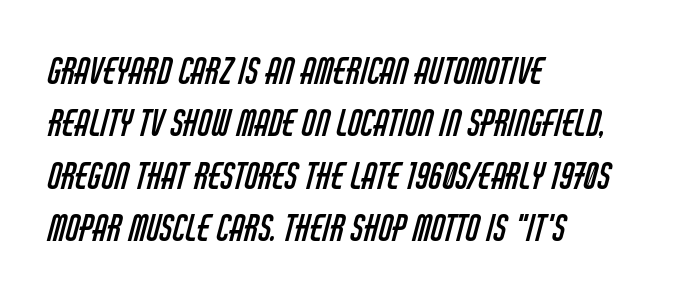
Q: Is the text bold? A: No.
Q: Is the typeface a serif or a sans-serif typeface? A: Sans-serif.
Q: Is the text underlined? A: No.
Q: How is the paragraph aligned? A: Left-aligned.
Q: Is the spacing between letters normal or unusually wide? A: Normal.
Q: Is the spacing between lines tight, normal or loose? A: Normal.
Q: Width (condensed, normal, or wide)? A: Condensed.
Q: Stroke contrast? A: Low.
Q: x-height? A: Large.
Q: Monospaced? A: No.
